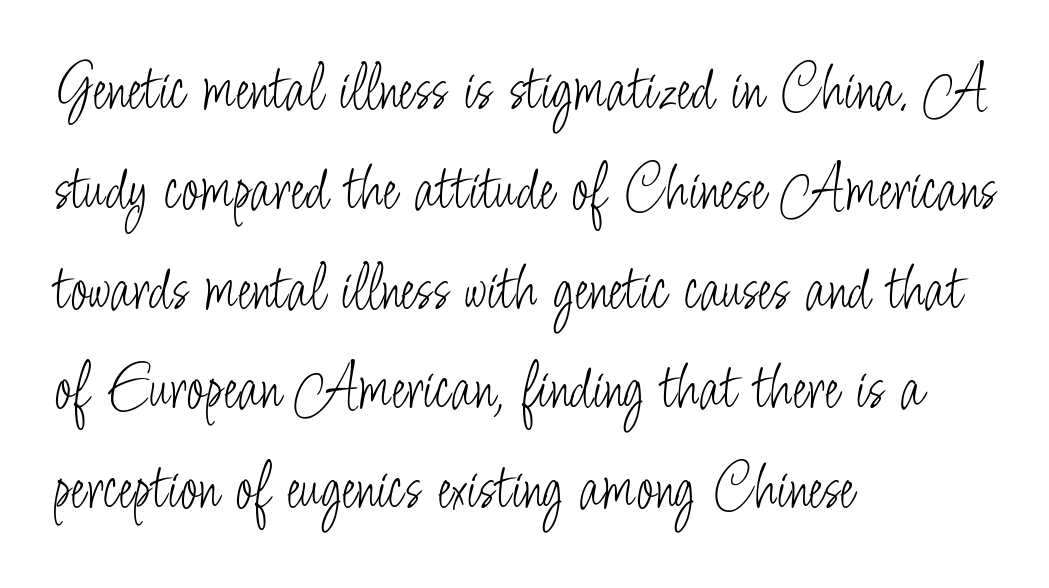
{"serif": "no", "bold": "no", "weight": "light", "width": "condensed", "stroke_contrast": "low", "x_height": "small", "monospaced": "no", "underline": "no", "align": "left", "line_spacing": "normal", "line_spacing_ratio": 1.49, "letter_spacing": "normal", "letter_spacing_em": 0.0, "glyph_px": 67}
